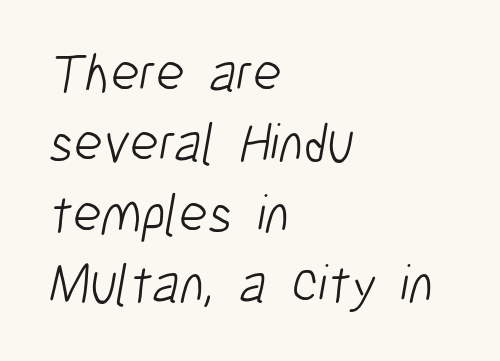
{"serif": "no", "bold": "no", "weight": "light", "width": "condensed", "stroke_contrast": "low", "x_height": "medium", "monospaced": "no", "underline": "no", "align": "left", "line_spacing": "normal", "line_spacing_ratio": 1.28, "letter_spacing": "normal", "letter_spacing_em": 0.0, "glyph_px": 55}
